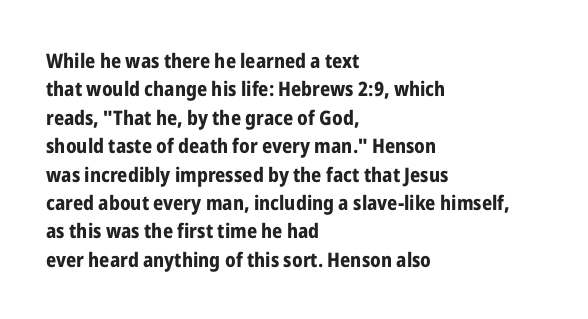
The image shows 20 px bold type, upright; set left-aligned, normal line spacing (1.42x), normal letter spacing, not underlined.
